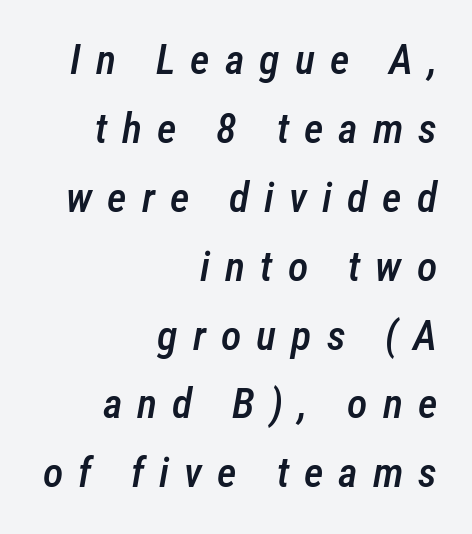
Vertically, the passage feels balanced, rows spaced as you'd expect. Weight: semibold (demi). The paragraph shown leans on its right margin. This sample has the flowing, uneven cadence of proportional lettering.
